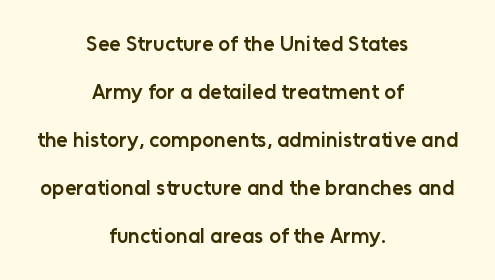
The image shows 21 px text type, upright; set centered, loose line spacing (2.28x), normal letter spacing, not underlined.
